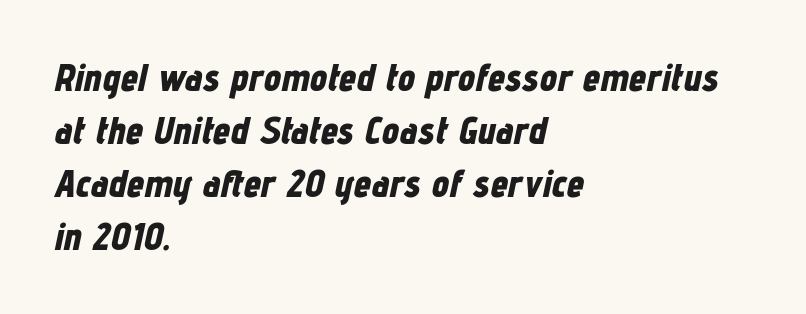
The image shows 39 px bold, condensed type, italic (leaning right); set left-aligned, normal line spacing (1.36x), normal letter spacing, not underlined; low stroke contrast and a medium x-height.
